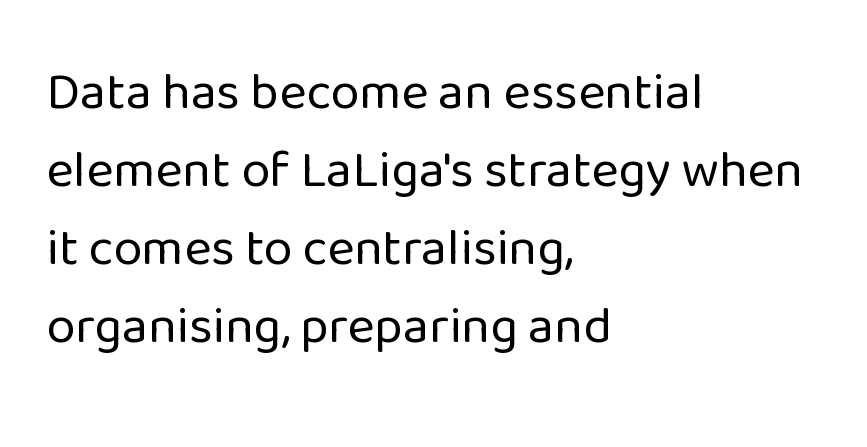
The image shows 52 px regular-weight sans-serif type, upright; set left-aligned, normal line spacing (1.5x), normal letter spacing, not underlined; low stroke contrast and a medium x-height.
